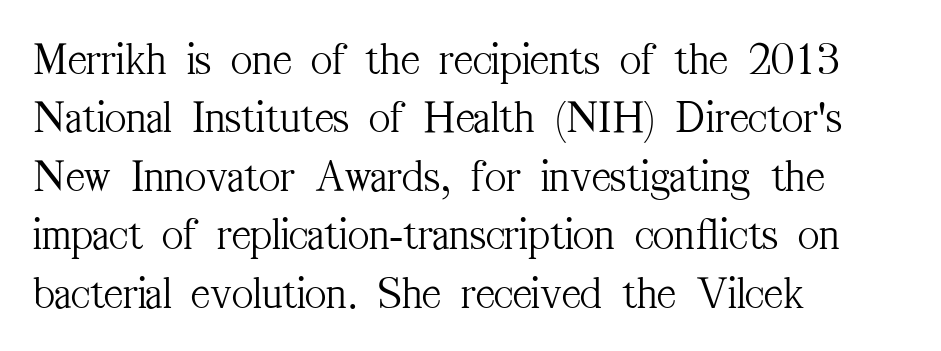
The image shows 46 px light, condensed serif type, upright; set left-aligned, normal line spacing (1.27x), normal letter spacing, not underlined; medium stroke contrast and a medium x-height.
